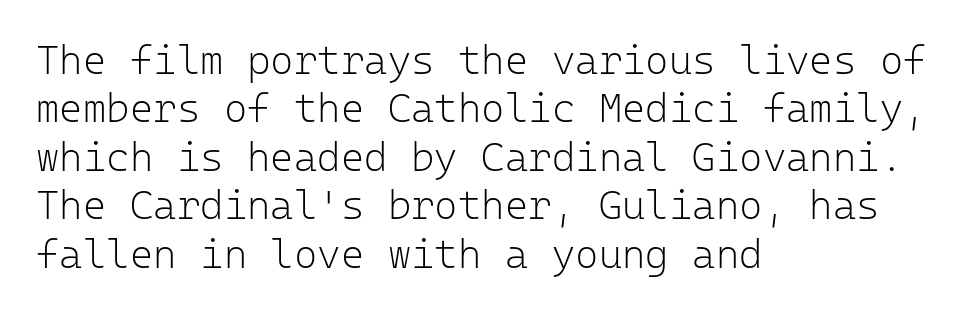
Q: Is the text bold? A: No.
Q: Is the text italic (slanted)? A: No, it is upright.
Q: Is the typeface a serif or a sans-serif typeface? A: Sans-serif.
Q: Is the text underlined? A: No.
Q: How is the paragraph aligned? A: Left-aligned.
Q: Is the spacing between letters normal or unusually wide? A: Normal.
Q: Width (condensed, normal, or wide)? A: Normal.
Q: Stroke contrast? A: Low.
Q: x-height? A: Medium.
Q: Monospaced? A: Yes.
